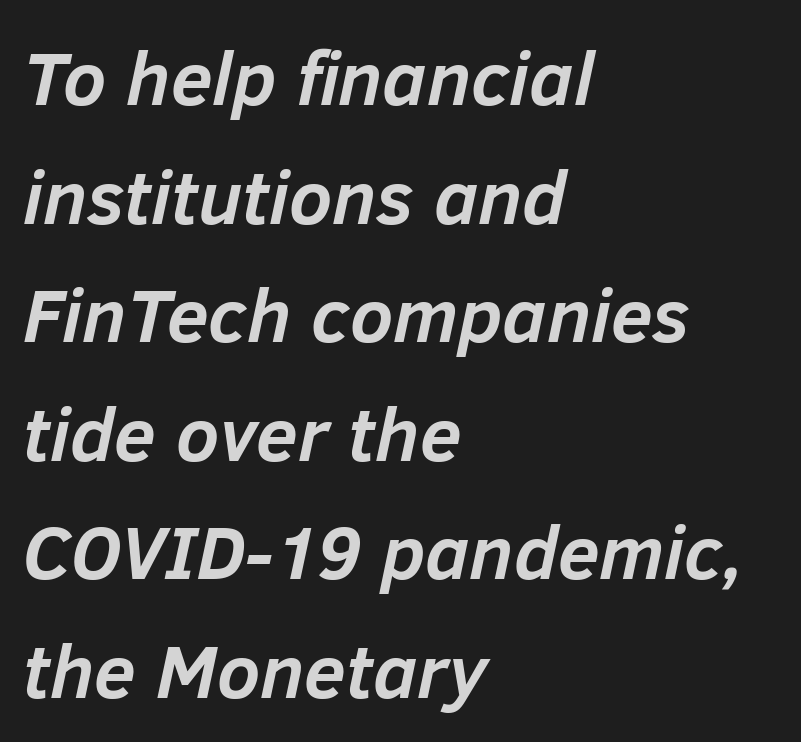
The image shows 76 px semibold type, italic (leaning right); set left-aligned, normal line spacing (1.56x), normal letter spacing, not underlined; low stroke contrast and a medium x-height.
